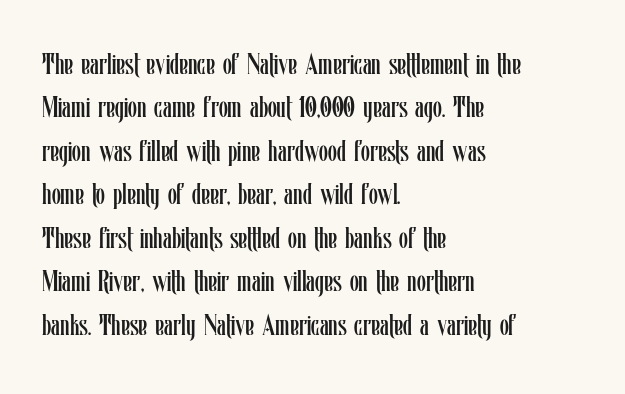
{"italic": "no", "bold": "no", "weight": "regular", "width": "condensed", "stroke_contrast": "low", "x_height": "medium", "monospaced": "no", "underline": "no", "align": "left", "line_spacing": "normal", "line_spacing_ratio": 1.5, "letter_spacing": "normal", "letter_spacing_em": 0.0, "glyph_px": 29}
